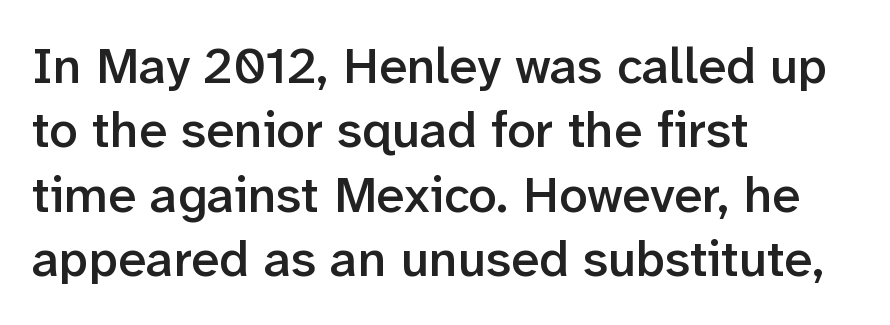
Letters rest on an invisible, unmarked baseline. The rows are spaced the way most documents space them. The axis of the letterforms is exactly vertical. Stroke terminals: plain, sans-serif.
